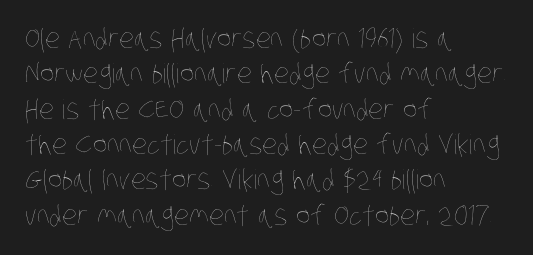
Q: Is the text bold? A: No.
Q: Is the text underlined? A: No.
Q: How is the paragraph aligned? A: Left-aligned.
Q: Is the spacing between letters normal or unusually wide? A: Normal.
Q: Is the spacing between lines tight, normal or loose? A: Normal.
